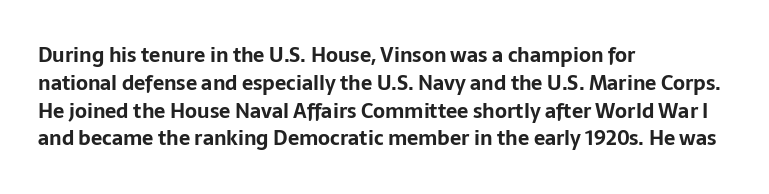
{"italic": "no", "bold": "yes", "underline": "no", "align": "left", "line_spacing": "normal", "line_spacing_ratio": 1.39, "letter_spacing": "normal", "letter_spacing_em": 0.0, "glyph_px": 20}
